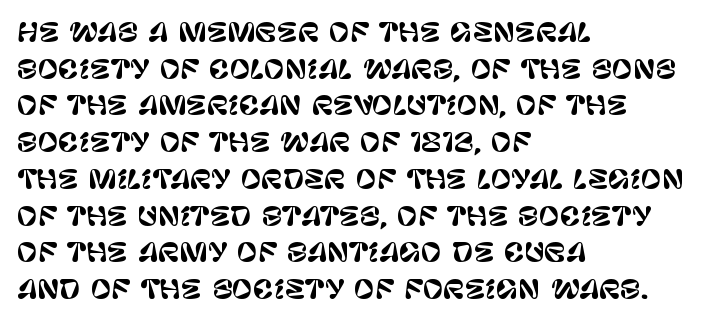
The image shows 25 px text type; set left-aligned, normal line spacing (1.47x), normal letter spacing, not underlined.
